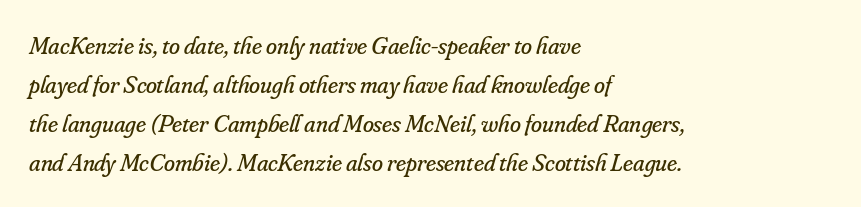
The paragraph shown leans on its left margin. Glyph-to-glyph distance matches everyday printed text. The passage shown stacks its lines at a standard gap. Clear beneath every line of the passage. The letters are slanted; this is an italic face.
